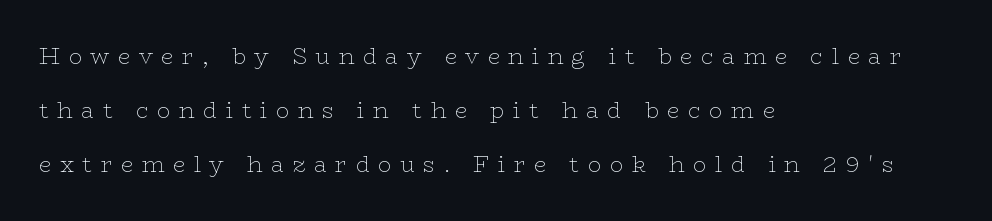
{"italic": "no", "bold": "no", "underline": "no", "align": "left", "line_spacing": "loose", "line_spacing_ratio": 2.45, "letter_spacing": "wide", "letter_spacing_em": 0.39, "glyph_px": 22}
